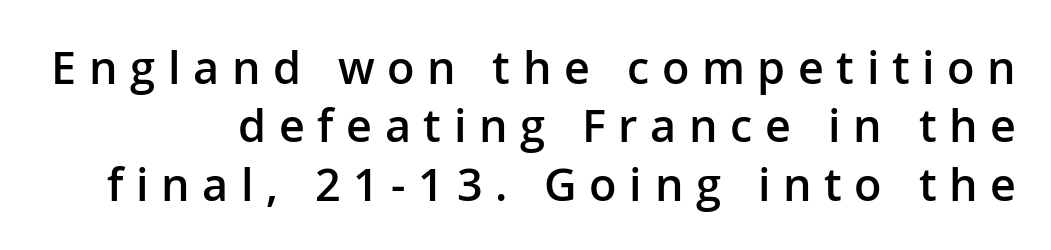
The image shows 45 px semibold sans-serif type, upright; set normal line spacing (1.3x), unusually wide letter spacing (+0.28 em), not underlined; low stroke contrast and a medium x-height.
